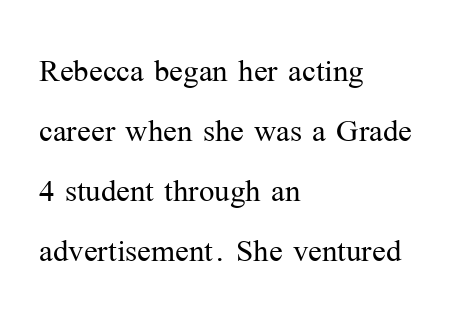
The image shows 41 px light serif type, upright; set left-aligned, normal line spacing (1.46x), normal letter spacing, not underlined; medium stroke contrast and a medium x-height.
